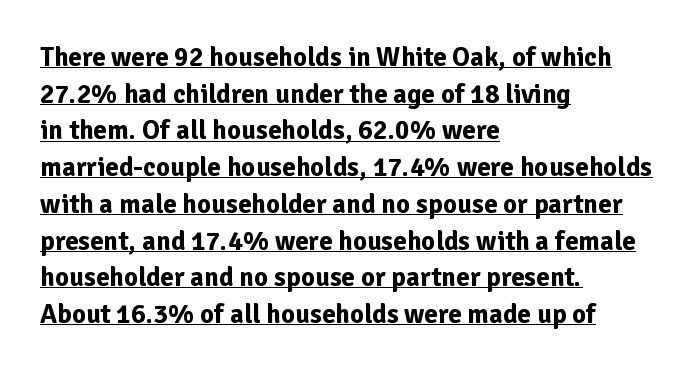
{"italic": "no", "bold": "yes", "underline": "yes", "align": "left", "line_spacing": "normal", "line_spacing_ratio": 1.36, "letter_spacing": "normal", "letter_spacing_em": 0.0, "glyph_px": 27}
